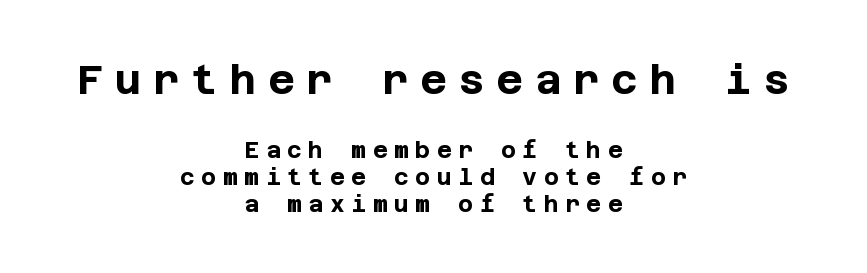
Q: Is the text bold? A: Yes.
Q: Is the text italic (slanted)? A: No, it is upright.
Q: Is the typeface a serif or a sans-serif typeface? A: Sans-serif.
Q: Is the text underlined? A: No.
Q: How is the paragraph aligned? A: Centered.
Q: Is the spacing between letters normal or unusually wide? A: Unusually wide.
Q: Which block of text is set in a larger size, the first (top) or the second (bottom)? A: The first (top) one.
Q: Width (condensed, normal, or wide)? A: Normal.
Q: Stroke contrast? A: Low.
Q: x-height? A: Large.
